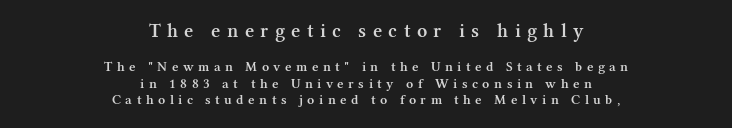
The image shows 20 px text type, upright; set centered, line spacing 1.17x, unusually wide letter spacing (+0.32 em), not underlined; the first (top) block is 1.43x larger.
